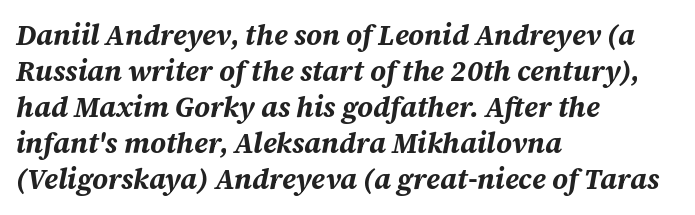
The image shows 28 px bold type, italic (leaning right); set left-aligned, normal line spacing (1.29x), normal letter spacing, not underlined; medium stroke contrast and a large x-height.
